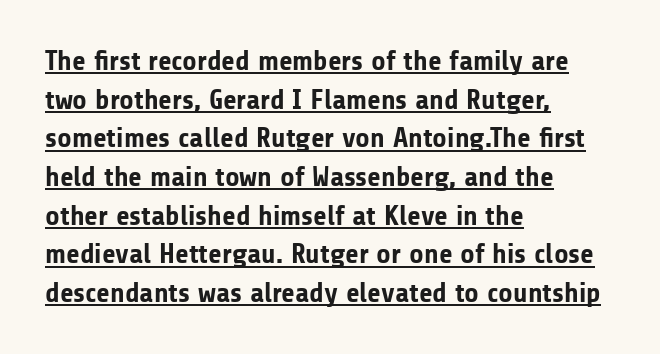
The image shows 28 px bold sans-serif type, upright; set left-aligned, normal line spacing (1.38x), normal letter spacing, underlined; low stroke contrast and a medium x-height.
